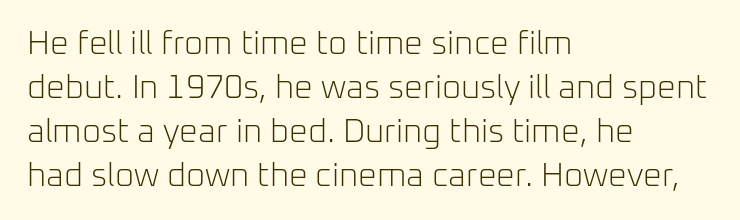
Q: Is the text bold? A: No.
Q: Is the text italic (slanted)? A: No, it is upright.
Q: Is the typeface a serif or a sans-serif typeface? A: Sans-serif.
Q: Is the text underlined? A: No.
Q: How is the paragraph aligned? A: Left-aligned.
Q: Is the spacing between letters normal or unusually wide? A: Normal.
Q: Is the spacing between lines tight, normal or loose? A: Normal.
Q: Width (condensed, normal, or wide)? A: Normal.
Q: Stroke contrast? A: Low.
Q: x-height? A: Medium.
Q: Monospaced? A: No.
